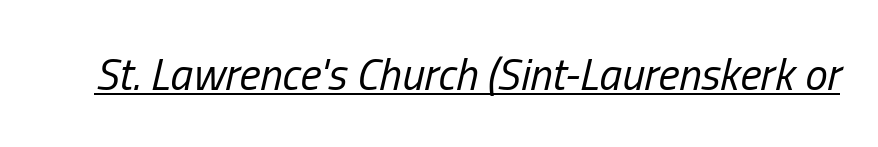
{"italic": "yes", "lean": "right", "slant_degrees": 13, "bold": "no", "weight": "regular", "width": "condensed", "stroke_contrast": "low", "x_height": "medium", "monospaced": "no", "underline": "yes", "letter_spacing": "normal", "letter_spacing_em": 0.0, "glyph_px": 45}
